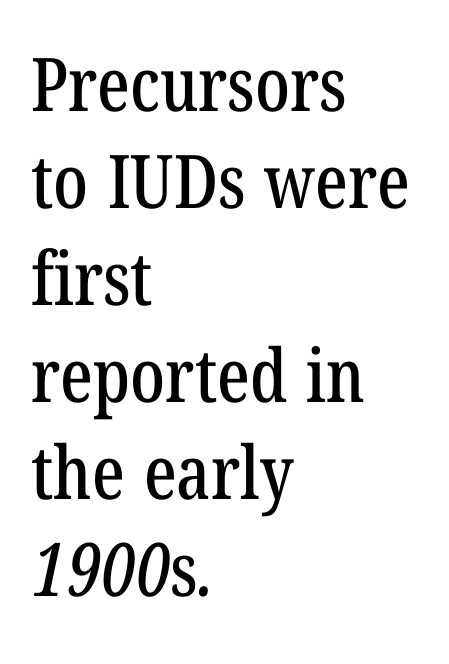
Q: Is the typeface a serif or a sans-serif typeface? A: Serif.
Q: Is the text underlined? A: No.
Q: How is the paragraph aligned? A: Left-aligned.
Q: Is the spacing between letters normal or unusually wide? A: Normal.
Q: Is the spacing between lines tight, normal or loose? A: Normal.
Q: Width (condensed, normal, or wide)? A: Condensed.
Q: Stroke contrast? A: Low.
Q: x-height? A: Medium.
Q: Monospaced? A: No.
